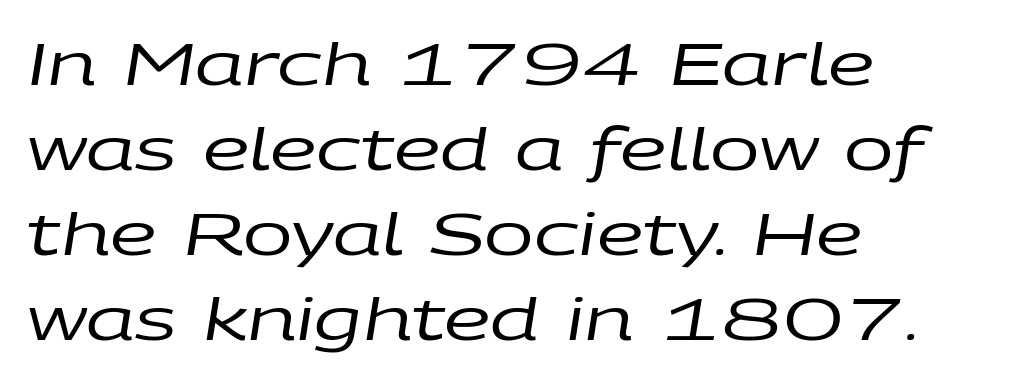
Q: Is the text bold? A: No.
Q: Is the text italic (slanted)? A: Yes, it leans right by about 9 degrees.
Q: Is the text underlined? A: No.
Q: How is the paragraph aligned? A: Left-aligned.
Q: Is the spacing between letters normal or unusually wide? A: Normal.
Q: Is the spacing between lines tight, normal or loose? A: Normal.
Q: Width (condensed, normal, or wide)? A: Wide.
Q: Stroke contrast? A: Low.
Q: x-height? A: Large.
Q: Monospaced? A: No.
